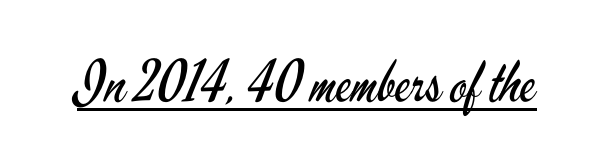
{"serif": "no", "bold": "no", "weight": "regular", "width": "condensed", "stroke_contrast": "low", "x_height": "small", "monospaced": "no", "underline": "yes", "letter_spacing": "normal", "letter_spacing_em": 0.0, "glyph_px": 57}
